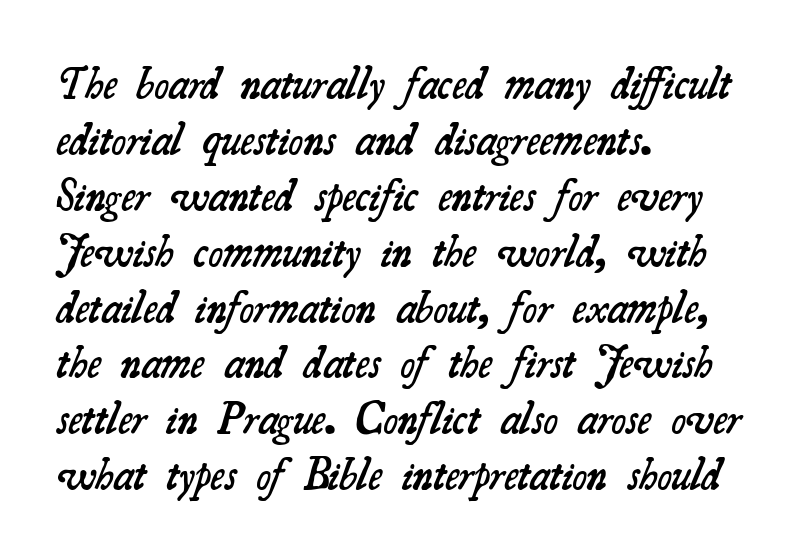
Observe the ordinary spacing: letters are neighbours, not strangers. The words here are not underlined. Honestly, the row spacing looks completely unremarkable. This is moderately heavy type, rendered in semibold.
